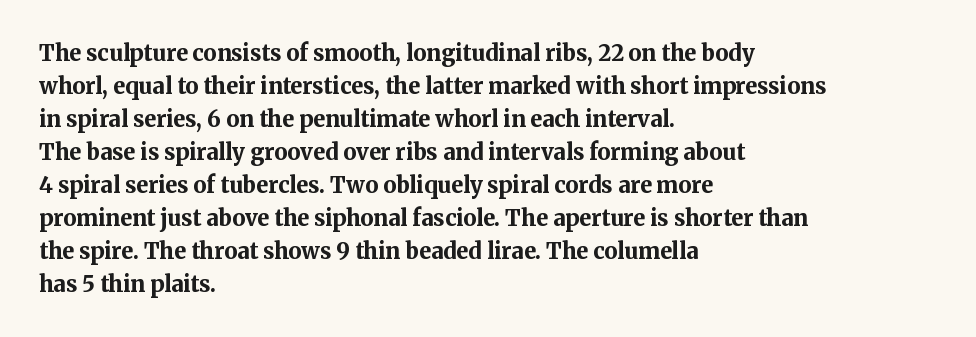
{"italic": "no", "bold": "yes", "underline": "no", "align": "left", "line_spacing": "normal", "line_spacing_ratio": 1.5, "letter_spacing": "normal", "letter_spacing_em": 0.0, "glyph_px": 22}
